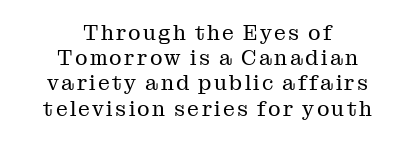
{"italic": "no", "bold": "no", "underline": "no", "align": "center", "line_spacing_ratio": 1.2, "glyph_px": 21}
